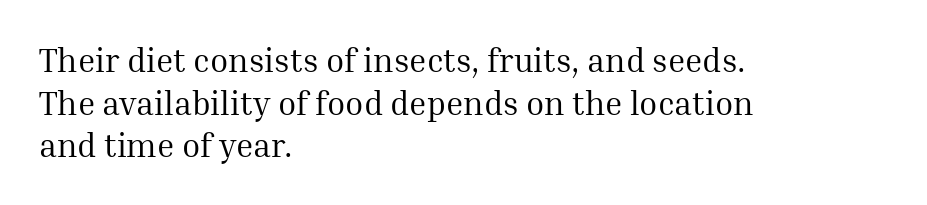
The image shows 33 px regular-weight serif type, upright; set left-aligned, normal line spacing (1.29x), normal letter spacing, not underlined; medium stroke contrast and a medium x-height.
